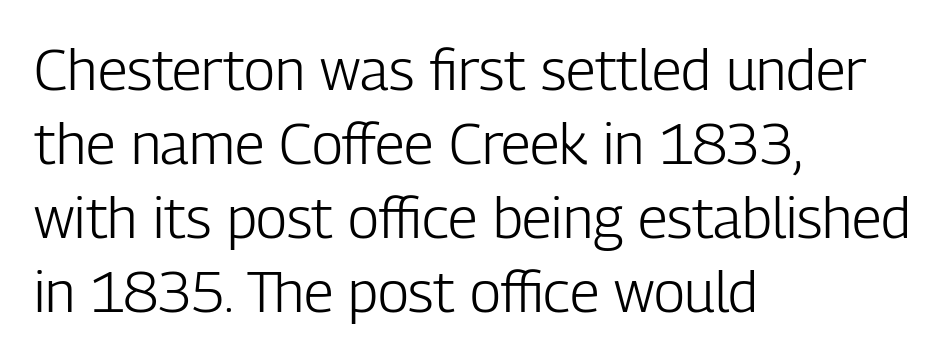
The image shows 57 px light, condensed sans-serif type, upright; set left-aligned, normal line spacing (1.3x), normal letter spacing, not underlined; low stroke contrast and a medium x-height.
